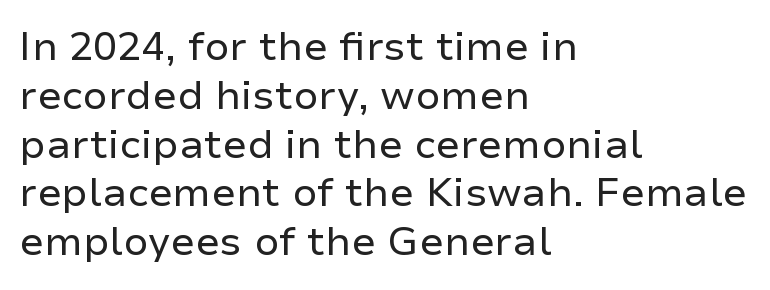
Q: Is the text bold? A: No.
Q: Is the text italic (slanted)? A: No, it is upright.
Q: Is the typeface a serif or a sans-serif typeface? A: Sans-serif.
Q: Is the text underlined? A: No.
Q: How is the paragraph aligned? A: Left-aligned.
Q: Is the spacing between letters normal or unusually wide? A: Normal.
Q: Width (condensed, normal, or wide)? A: Normal.
Q: Stroke contrast? A: Low.
Q: x-height? A: Medium.
Q: Monospaced? A: No.
